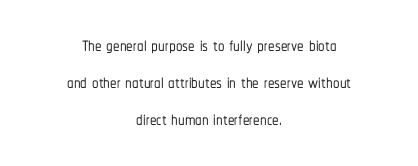
Is there any slant? The stems are plumb. Teacher's note: observe the equal gaps on both sides — that is centered alignment. Glyph-to-glyph distance matches everyday printed text. Lines of text with bare space underneath.
